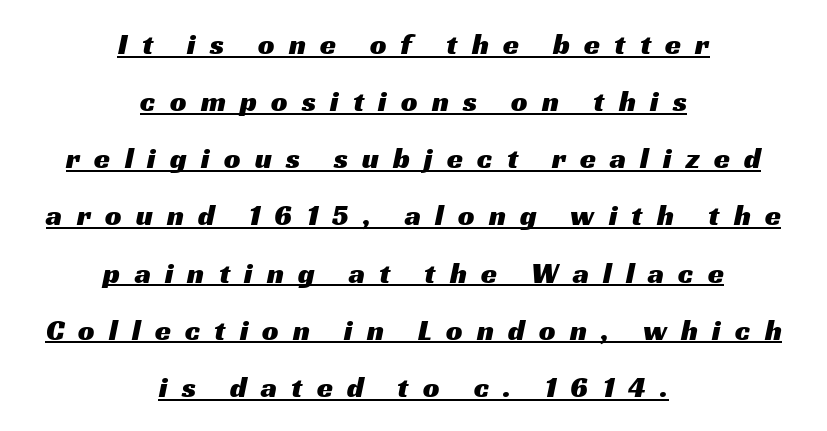
{"serif": "no", "width": "wide", "stroke_contrast": "medium", "x_height": "medium", "monospaced": "no", "underline": "yes", "align": "center", "line_spacing": "loose", "line_spacing_ratio": 1.97, "letter_spacing": "wide", "letter_spacing_em": 0.49, "glyph_px": 29}
